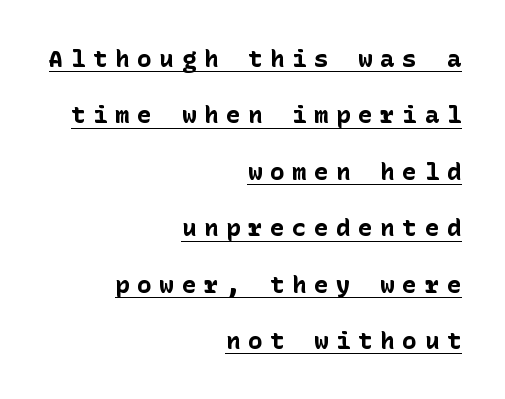
The image shows 24 px bold type, upright; set right-aligned, loose line spacing (2.35x), unusually wide letter spacing (+0.32 em), underlined.
